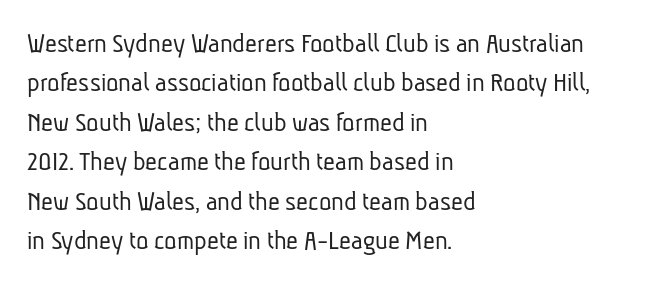
Nothing heavy about these letters — not bold at all. Here the designer chose a conventional face with non-uniform glyph widths. Between one letter and the next there's only the usual sliver of space. Evenly set lines give the paragraph a standard silhouette. Typographically, this falls in the sans-serif category.
